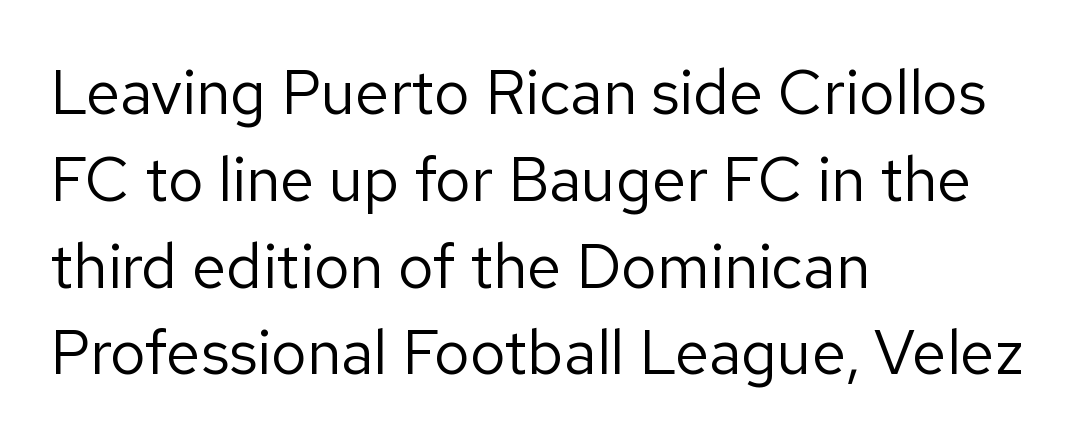
The image shows 62 px regular-weight sans-serif type, upright; set left-aligned, normal line spacing (1.4x), normal letter spacing, not underlined; low stroke contrast and a medium x-height.
